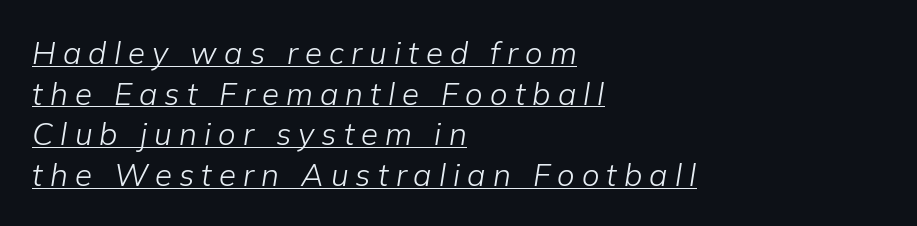
{"italic": "yes", "lean": "right", "slant_degrees": 9, "bold": "no", "weight": "light", "width": "normal", "stroke_contrast": "low", "x_height": "medium", "monospaced": "no", "underline": "yes", "align": "left", "line_spacing": "normal", "line_spacing_ratio": 1.31, "letter_spacing": "wide", "letter_spacing_em": 0.23, "glyph_px": 31}
